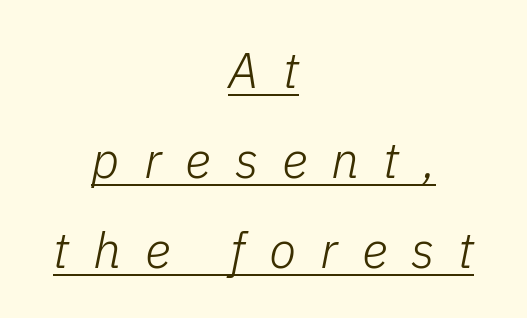
Q: Is the text bold? A: No.
Q: Is the text italic (slanted)? A: Yes, it leans right by about 11 degrees.
Q: Is the text underlined? A: Yes.
Q: How is the paragraph aligned? A: Centered.
Q: Is the spacing between letters normal or unusually wide? A: Unusually wide.
Q: Width (condensed, normal, or wide)? A: Normal.
Q: Stroke contrast? A: Low.
Q: x-height? A: Medium.
Q: Monospaced? A: No.
